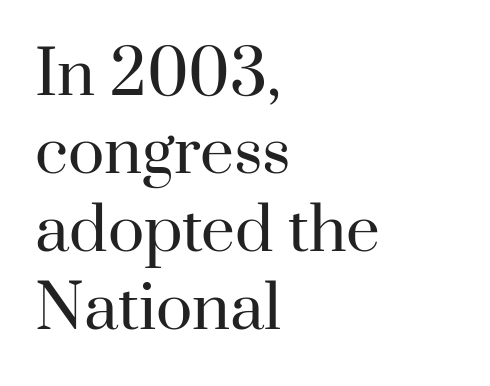
Q: Is the text bold? A: No.
Q: Is the text italic (slanted)? A: No, it is upright.
Q: Is the typeface a serif or a sans-serif typeface? A: Serif.
Q: Is the text underlined? A: No.
Q: How is the paragraph aligned? A: Left-aligned.
Q: Is the spacing between letters normal or unusually wide? A: Normal.
Q: Is the spacing between lines tight, normal or loose? A: Normal.
Q: Width (condensed, normal, or wide)? A: Normal.
Q: Stroke contrast? A: High.
Q: x-height? A: Small.
Q: Monospaced? A: No.
